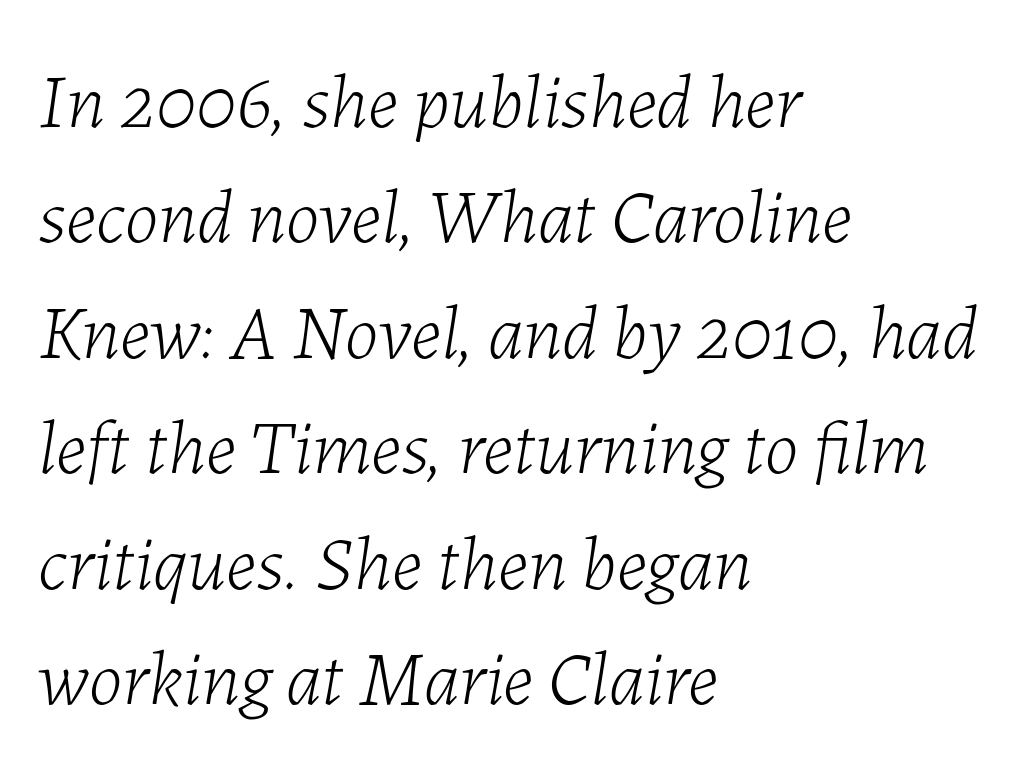
Q: Is the text bold? A: No.
Q: Is the text italic (slanted)? A: Yes, it leans right by about 7 degrees.
Q: Is the text underlined? A: No.
Q: How is the paragraph aligned? A: Left-aligned.
Q: Is the spacing between letters normal or unusually wide? A: Normal.
Q: Is the spacing between lines tight, normal or loose? A: Normal.
Q: Width (condensed, normal, or wide)? A: Normal.
Q: Stroke contrast? A: Low.
Q: x-height? A: Medium.
Q: Monospaced? A: No.
